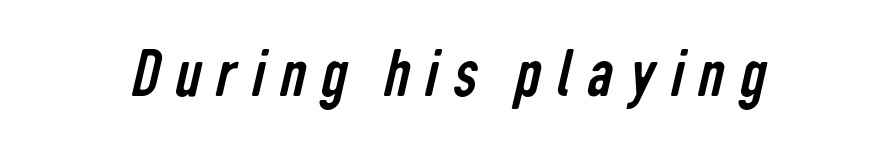
The image shows 71 px regular-weight, condensed sans-serif type; set unusually wide letter spacing (+0.22 em), not underlined; low stroke contrast and a medium x-height.
